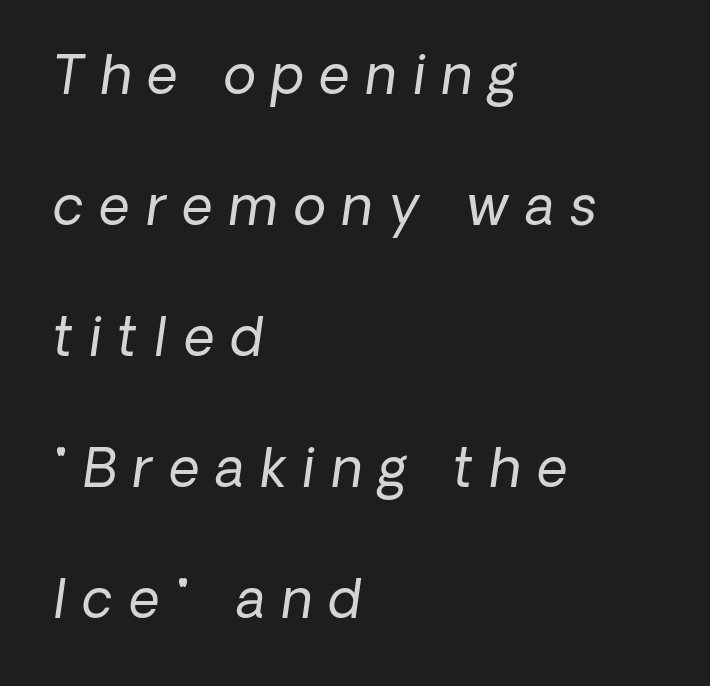
Q: Is the text bold? A: No.
Q: Is the typeface a serif or a sans-serif typeface? A: Sans-serif.
Q: Is the text underlined? A: No.
Q: How is the paragraph aligned? A: Left-aligned.
Q: Is the spacing between letters normal or unusually wide? A: Unusually wide.
Q: Is the spacing between lines tight, normal or loose? A: Loose.
Q: Width (condensed, normal, or wide)? A: Normal.
Q: Stroke contrast? A: Low.
Q: x-height? A: Medium.
Q: Monospaced? A: No.
